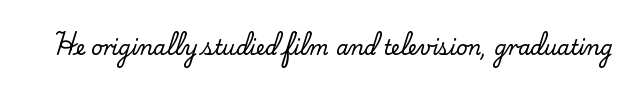
The image shows 20 px text type; set normal letter spacing, not underlined.
